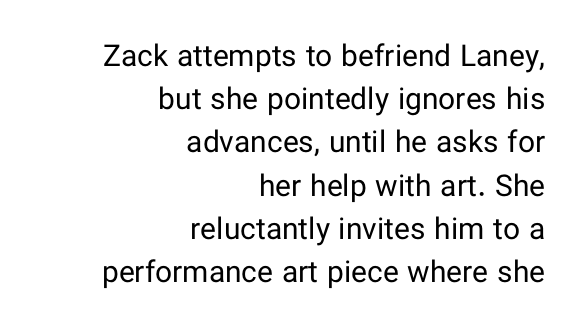
The image shows 30 px regular-weight sans-serif type, upright; set right-aligned, normal line spacing (1.44x), normal letter spacing, not underlined; low stroke contrast and a medium x-height.
